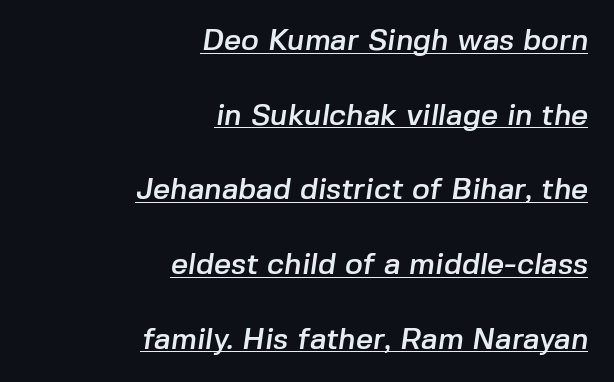
Here the designer chose a conventional face with non-uniform glyph widths. All the whitespace from short lines collects on the left. Line spacing here is loose. A rule runs beneath these lines of type. This rendering leaves character spacing at its baseline value.
